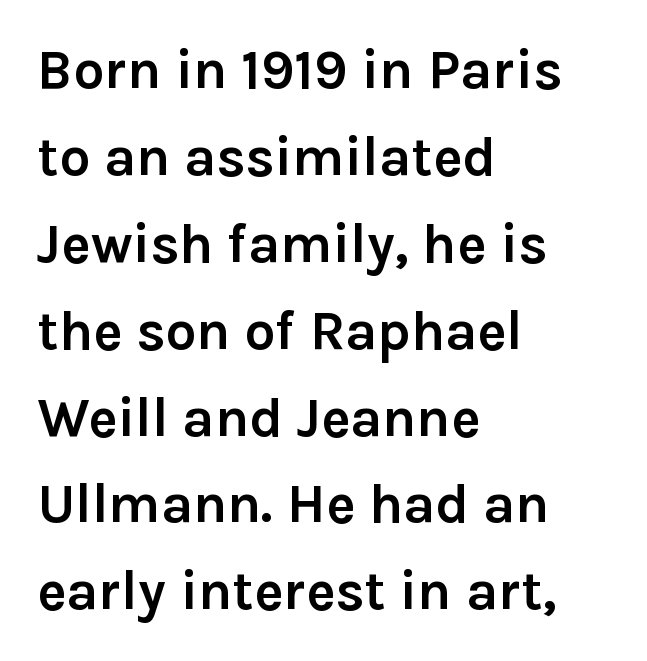
The text was rendered using a sans face with plain stroke endings. Each letter keeps its own natural width here, so spacing adapts to shape. Rule under the text: the space is simply empty. Leading: standard.
